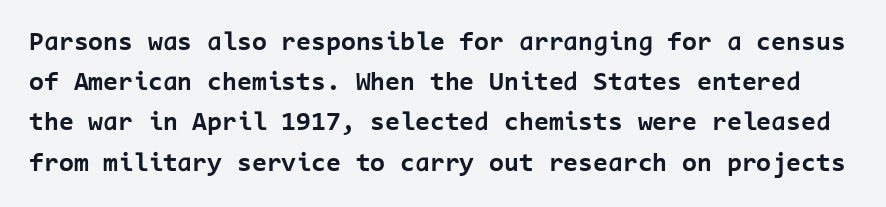
The image shows 27 px bold type, upright; set normal line spacing (1.49x), normal letter spacing, not underlined.
